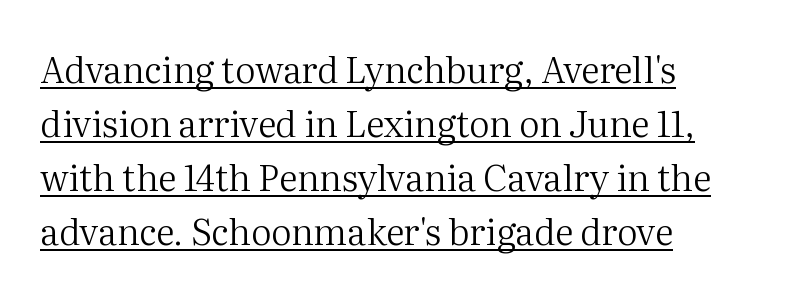
{"serif": "yes", "italic": "no", "bold": "no", "weight": "regular", "width": "normal", "stroke_contrast": "medium", "x_height": "medium", "monospaced": "no", "underline": "yes", "align": "left", "line_spacing": "normal", "line_spacing_ratio": 1.5, "letter_spacing": "normal", "letter_spacing_em": 0.0, "glyph_px": 36}
